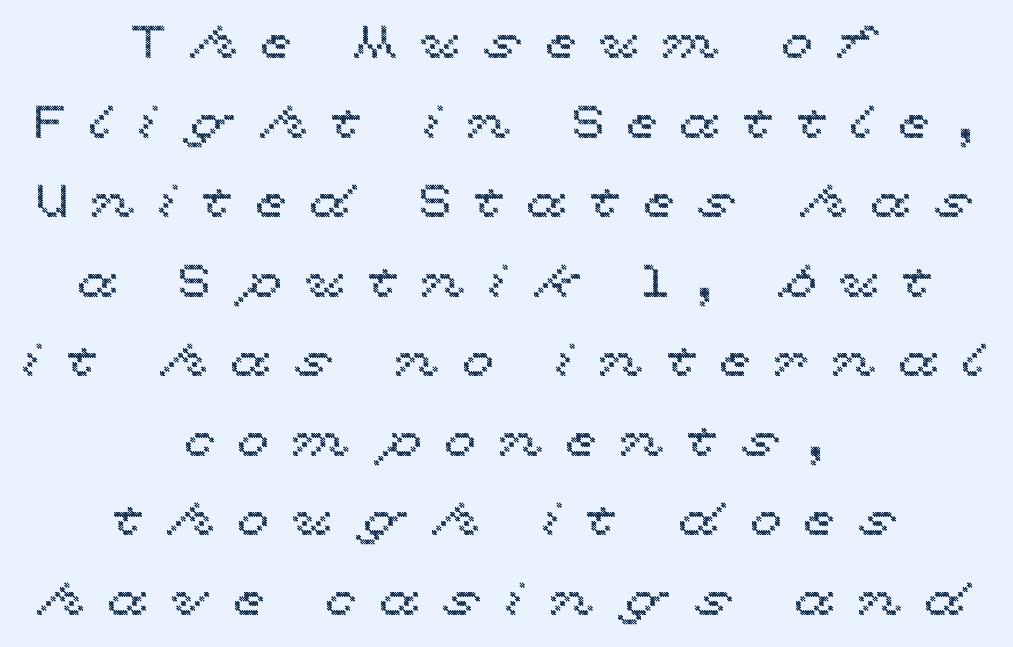
Q: Is the text italic (slanted)? A: Yes.
Q: Is the text underlined? A: No.
Q: How is the paragraph aligned? A: Centered.
Q: Is the spacing between letters normal or unusually wide? A: Unusually wide.
Q: Width (condensed, normal, or wide)? A: Wide.
Q: x-height? A: Medium.
Q: Monospaced? A: No.
